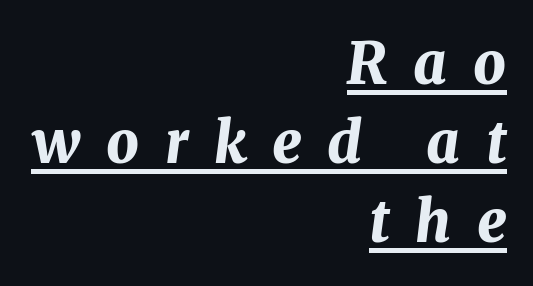
{"italic": "yes", "lean": "right", "slant_degrees": 7, "bold": "yes", "weight": "bold", "width": "normal", "stroke_contrast": "medium", "x_height": "medium", "monospaced": "no", "underline": "yes", "align": "right", "line_spacing": "normal", "line_spacing_ratio": 1.39, "letter_spacing": "wide", "letter_spacing_em": 0.45, "glyph_px": 57}
